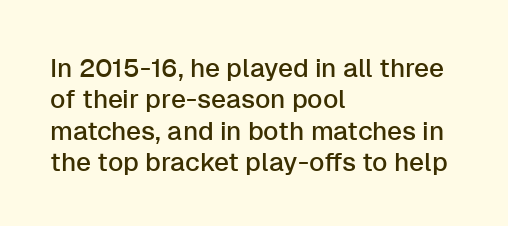
The image shows 26 px text type, upright; set left-aligned, line spacing 1.21x, normal letter spacing, not underlined.
